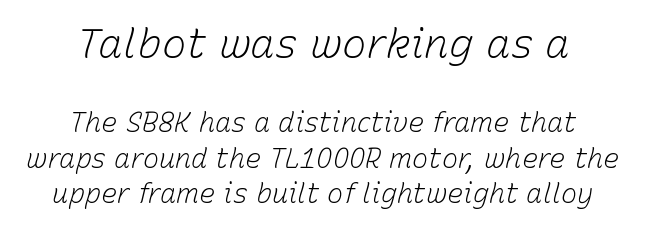
Q: Is the text bold? A: No.
Q: Is the text italic (slanted)? A: Yes, it leans right by about 15 degrees.
Q: Is the text underlined? A: No.
Q: How is the paragraph aligned? A: Centered.
Q: Is the spacing between letters normal or unusually wide? A: Normal.
Q: Is the spacing between lines tight, normal or loose? A: Normal.
Q: Which block of text is set in a larger size, the first (top) or the second (bottom)? A: The first (top) one.
Q: Width (condensed, normal, or wide)? A: Normal.
Q: Stroke contrast? A: Low.
Q: x-height? A: Medium.
Q: Monospaced? A: No.
